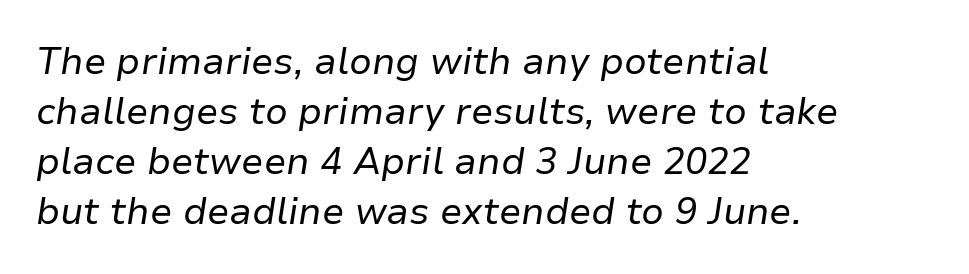
Proportional: the letters do not fall into vertical columns. Standard letterfit; no display-style spreading of the glyphs. Would a proofreader flag this as italicized? Yes. Check the space under the baseline: it is left empty. Does the copy run flush right? No — it runs flush left.
